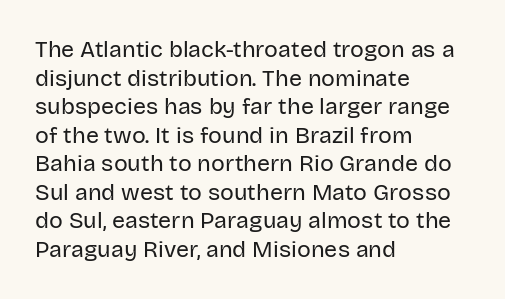
{"italic": "no", "bold": "no", "underline": "no", "align": "left", "line_spacing_ratio": 1.24, "letter_spacing": "normal", "letter_spacing_em": 0.0, "glyph_px": 23}
